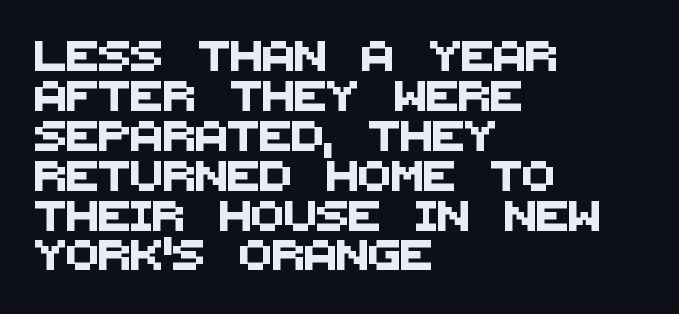
{"serif": "no", "width": "normal", "stroke_contrast": "medium", "x_height": "large", "monospaced": "no", "underline": "no", "align": "left", "line_spacing": "normal", "line_spacing_ratio": 1.33, "letter_spacing": "normal", "letter_spacing_em": 0.0, "glyph_px": 30}
